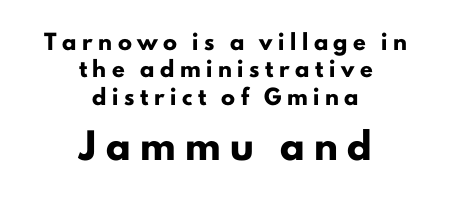
{"italic": "no", "bold": "yes", "underline": "no", "align": "center", "line_spacing": "loose", "line_spacing_ratio": 1.95, "letter_spacing": "wide", "letter_spacing_em": 0.4, "larger_block": "second", "size_ratio": 1.71, "glyph_px": 24}
